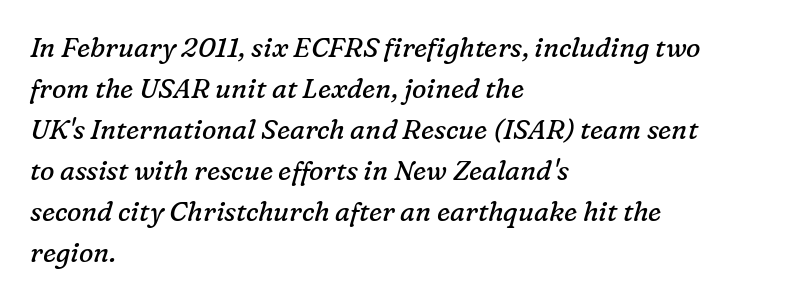
{"italic": "yes", "lean": "right", "slant_degrees": 16, "bold": "no", "underline": "no", "align": "left", "line_spacing": "normal", "line_spacing_ratio": 1.52, "letter_spacing": "normal", "letter_spacing_em": 0.0, "glyph_px": 27}
